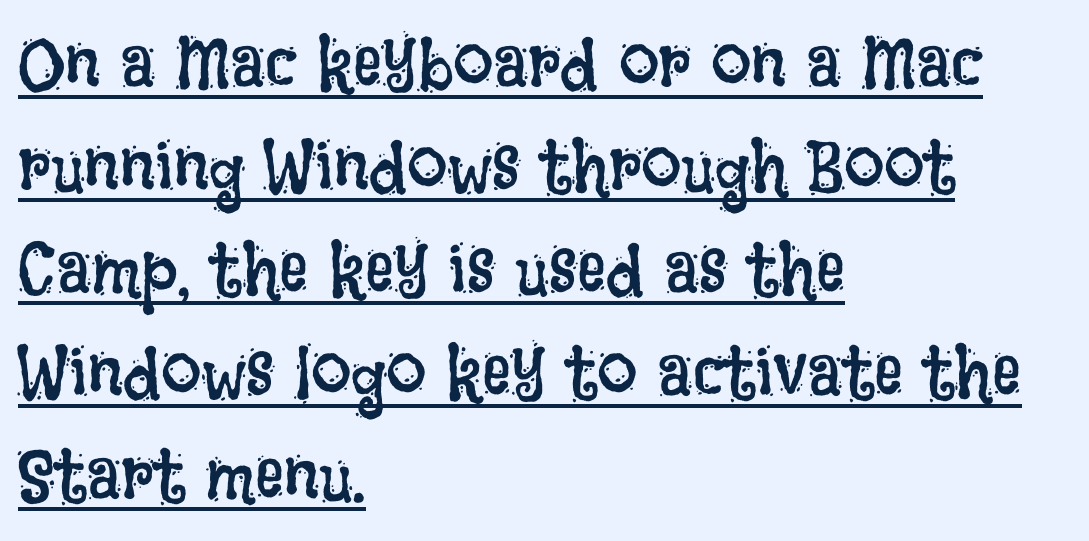
{"italic": "no", "bold": "no", "weight": "regular", "width": "condensed", "stroke_contrast": "low", "x_height": "large", "monospaced": "no", "underline": "yes", "align": "left", "line_spacing": "normal", "line_spacing_ratio": 1.43, "letter_spacing": "normal", "letter_spacing_em": 0.0, "glyph_px": 72}
